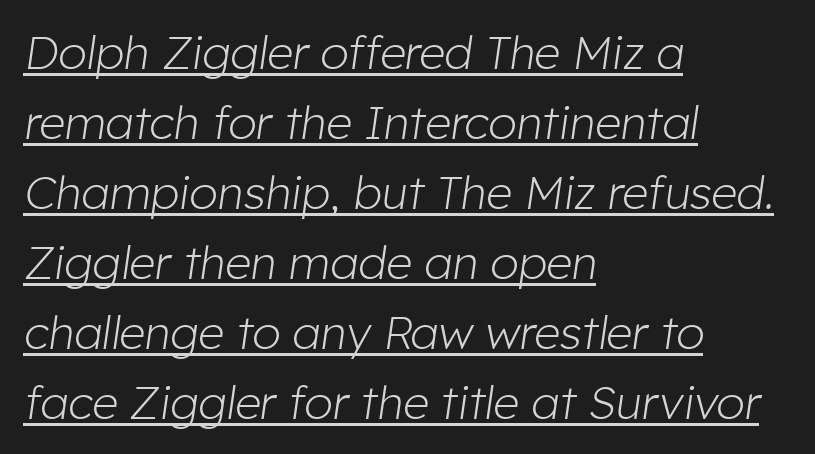
Q: Is the text bold? A: No.
Q: Is the text italic (slanted)? A: Yes, it leans right by about 8 degrees.
Q: Is the text underlined? A: Yes.
Q: How is the paragraph aligned? A: Left-aligned.
Q: Is the spacing between letters normal or unusually wide? A: Normal.
Q: Is the spacing between lines tight, normal or loose? A: Normal.
Q: Width (condensed, normal, or wide)? A: Normal.
Q: Stroke contrast? A: Low.
Q: x-height? A: Medium.
Q: Monospaced? A: No.
